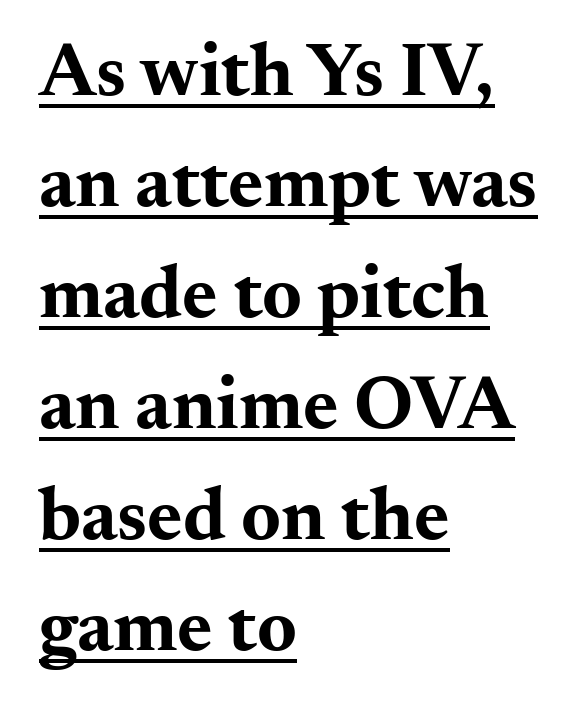
Q: Is the text bold? A: Yes.
Q: Is the text italic (slanted)? A: No, it is upright.
Q: Is the typeface a serif or a sans-serif typeface? A: Serif.
Q: Is the text underlined? A: Yes.
Q: How is the paragraph aligned? A: Left-aligned.
Q: Is the spacing between letters normal or unusually wide? A: Normal.
Q: Is the spacing between lines tight, normal or loose? A: Normal.
Q: Width (condensed, normal, or wide)? A: Wide.
Q: Stroke contrast? A: Medium.
Q: x-height? A: Small.
Q: Monospaced? A: No.
